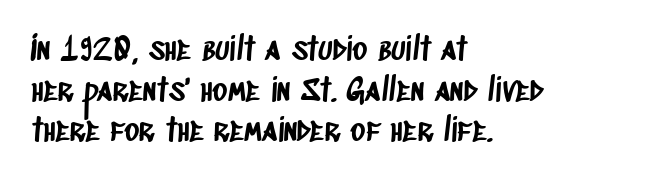
Q: Is the typeface a serif or a sans-serif typeface? A: Sans-serif.
Q: Is the text underlined? A: No.
Q: How is the paragraph aligned? A: Left-aligned.
Q: Is the spacing between letters normal or unusually wide? A: Normal.
Q: Is the spacing between lines tight, normal or loose? A: Normal.
Q: Width (condensed, normal, or wide)? A: Condensed.
Q: Stroke contrast? A: Low.
Q: x-height? A: Large.
Q: Monospaced? A: No.
